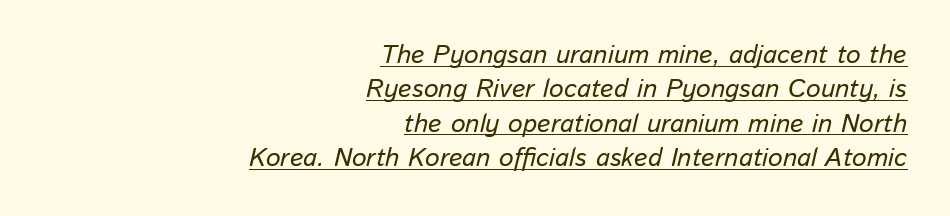
Q: Is the text italic (slanted)? A: Yes, it leans right by about 13 degrees.
Q: Is the text underlined? A: Yes.
Q: How is the paragraph aligned? A: Right-aligned.
Q: Is the spacing between letters normal or unusually wide? A: Normal.
Q: Is the spacing between lines tight, normal or loose? A: Normal.
